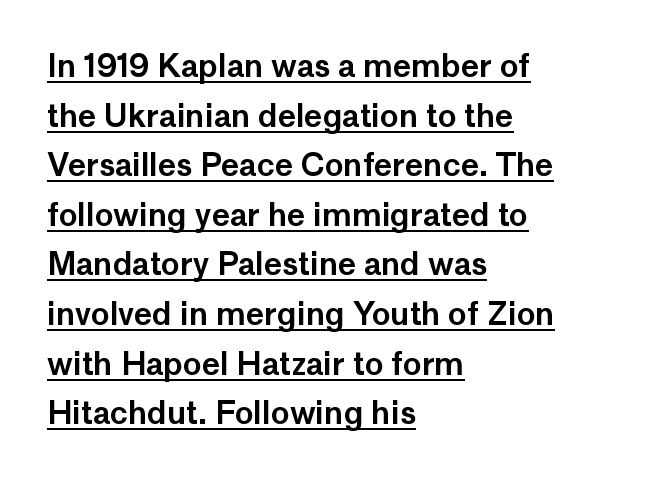
The image shows 31 px sans-serif type, upright; set left-aligned, normal line spacing (1.6x), normal letter spacing, underlined; low stroke contrast and a medium x-height.
